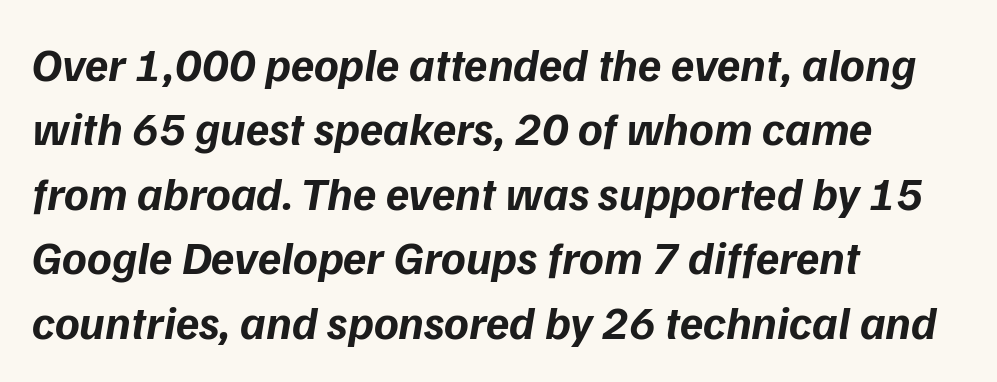
Standard letterfit; no display-style spreading of the glyphs. Summary of vertical rhythm: regular, with standard interline spacing. Nothing sits at the stroke ends, so this counts as sans-serif. Unmarked baselines from the first word to the last.
